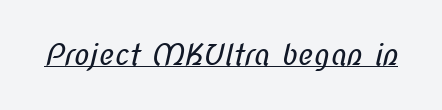
Q: Is the text bold? A: No.
Q: Is the typeface a serif or a sans-serif typeface? A: Sans-serif.
Q: Is the text underlined? A: Yes.
Q: Is the spacing between letters normal or unusually wide? A: Normal.
Q: Width (condensed, normal, or wide)? A: Condensed.
Q: Stroke contrast? A: Low.
Q: x-height? A: Medium.
Q: Monospaced? A: No.
